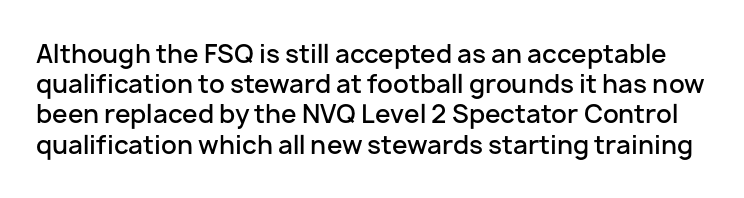
The image shows 25 px text type, upright; set line spacing 1.21x, normal letter spacing, not underlined.
